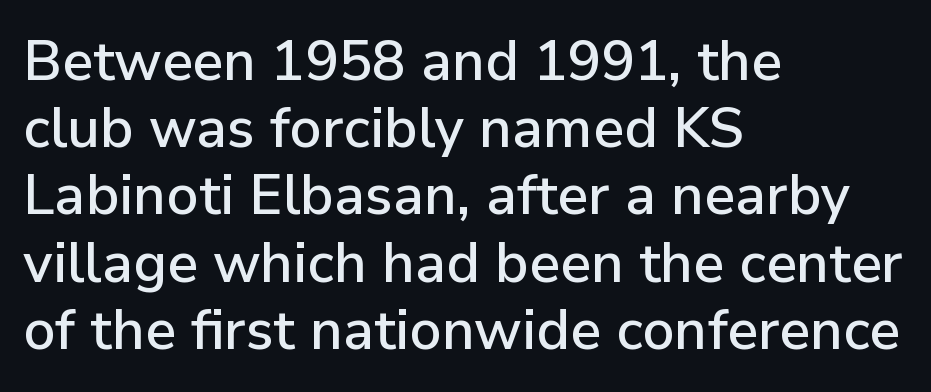
The image shows 56 px sans-serif type, upright; set left-aligned, line spacing 1.2x, normal letter spacing, not underlined; low stroke contrast and a medium x-height.
